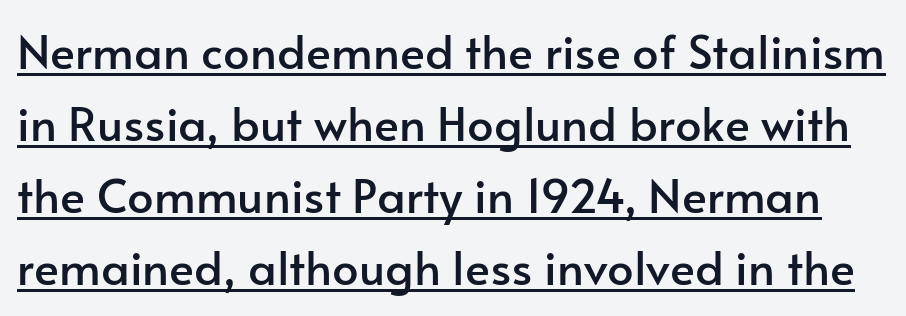
{"serif": "no", "italic": "no", "width": "normal", "stroke_contrast": "low", "x_height": "small", "monospaced": "no", "underline": "yes", "line_spacing": "normal", "line_spacing_ratio": 1.53, "letter_spacing": "normal", "letter_spacing_em": 0.0, "glyph_px": 47}
